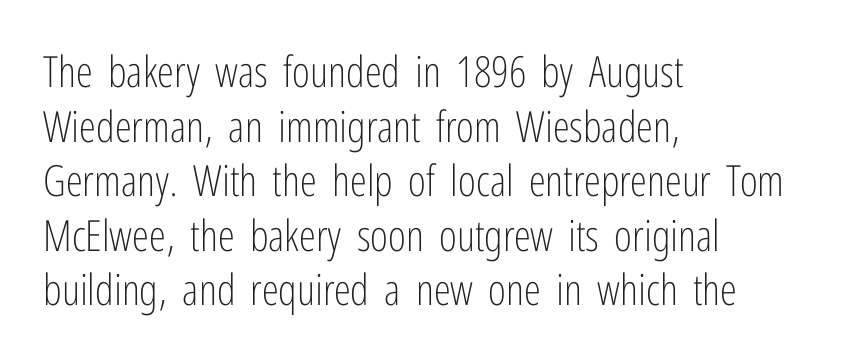
The image shows 43 px light, condensed sans-serif type, upright; set left-aligned, normal line spacing (1.27x), normal letter spacing, not underlined; low stroke contrast and a medium x-height.
